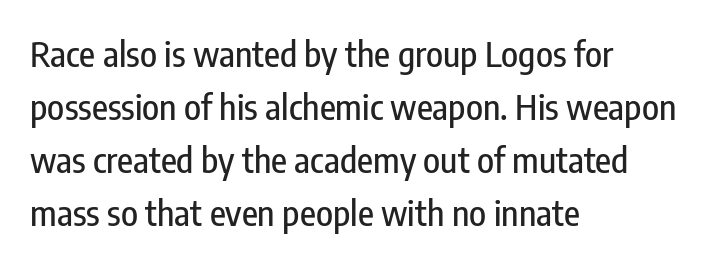
Q: Is the text italic (slanted)? A: No, it is upright.
Q: Is the typeface a serif or a sans-serif typeface? A: Sans-serif.
Q: Is the text underlined? A: No.
Q: How is the paragraph aligned? A: Left-aligned.
Q: Is the spacing between letters normal or unusually wide? A: Normal.
Q: Is the spacing between lines tight, normal or loose? A: Normal.
Q: Width (condensed, normal, or wide)? A: Condensed.
Q: Stroke contrast? A: Low.
Q: x-height? A: Medium.
Q: Monospaced? A: No.
